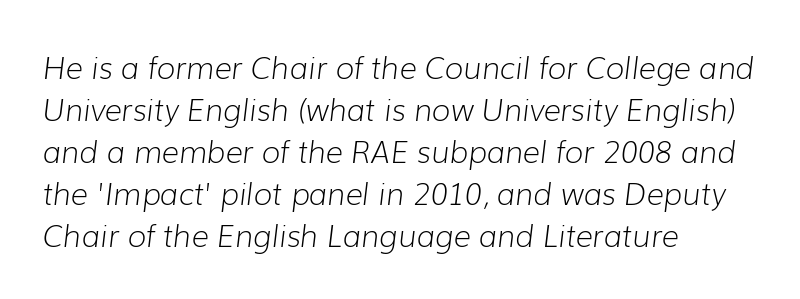
The image shows 30 px light type, italic (leaning right); set left-aligned, normal line spacing (1.4x), normal letter spacing, not underlined; low stroke contrast and a medium x-height.
